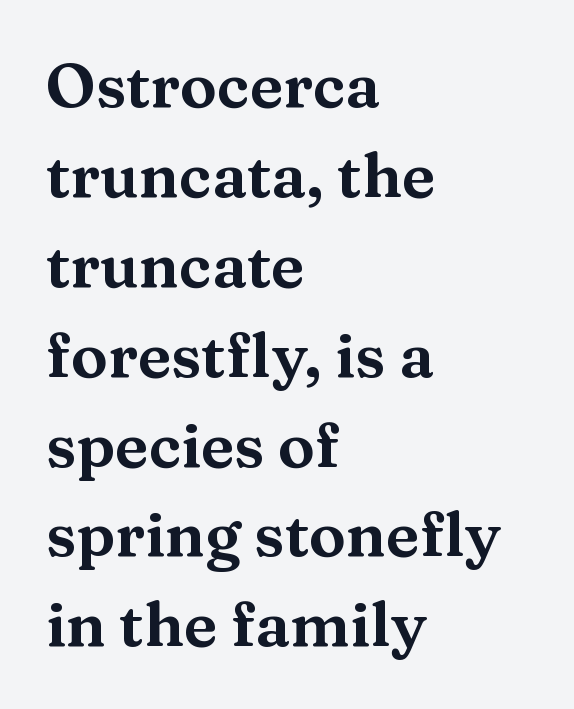
Q: Is the text italic (slanted)? A: No, it is upright.
Q: Is the typeface a serif or a sans-serif typeface? A: Serif.
Q: Is the text underlined? A: No.
Q: How is the paragraph aligned? A: Left-aligned.
Q: Is the spacing between letters normal or unusually wide? A: Normal.
Q: Is the spacing between lines tight, normal or loose? A: Normal.
Q: Width (condensed, normal, or wide)? A: Wide.
Q: Stroke contrast? A: Medium.
Q: x-height? A: Medium.
Q: Monospaced? A: No.
